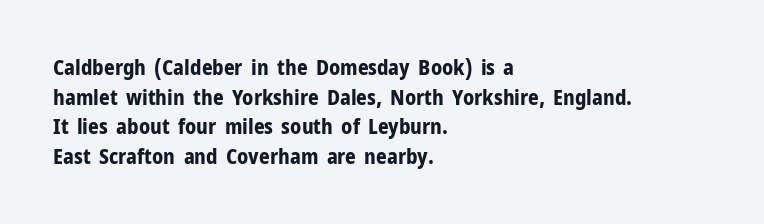
The vertical gap from one line to the next is medium. Beneath every word, the page is bare. Nothing unusual about the tracking: characters are spaced as the font intends. Its strokes are broad and dark, the hallmark of bold type. This sample uses an upright cut, with every glyph sitting square on the baseline. If you drew a ruler down the left edge, every line would touch it.
